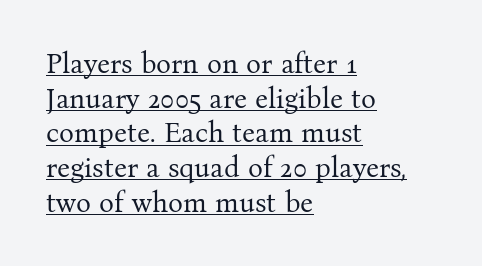
The image shows 28 px regular-weight serif type, upright; set left-aligned, line spacing 1.24x, normal letter spacing, underlined; medium stroke contrast and a medium x-height.
